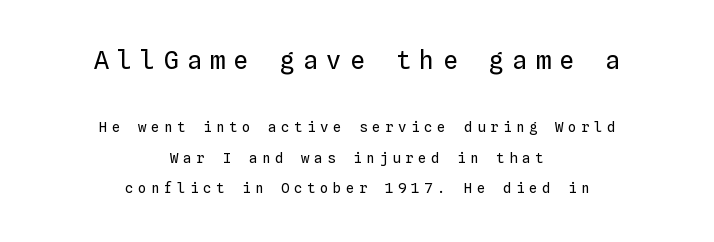
The image shows 25 px text type, upright; set centered, loose line spacing (2.17x), unusually wide letter spacing (+0.33 em), not underlined; the first (top) block is 1.79x larger.
